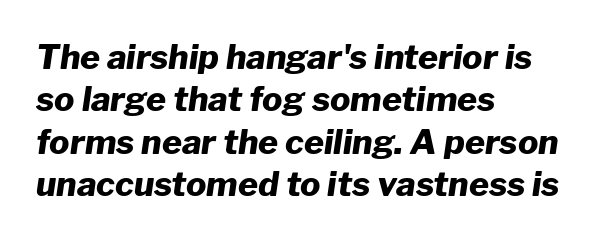
Q: Is the text bold? A: Yes.
Q: Is the text italic (slanted)? A: Yes, it leans right by about 8 degrees.
Q: Is the text underlined? A: No.
Q: How is the paragraph aligned? A: Left-aligned.
Q: Is the spacing between letters normal or unusually wide? A: Normal.
Q: Is the spacing between lines tight, normal or loose? A: Normal.
Q: Width (condensed, normal, or wide)? A: Normal.
Q: Stroke contrast? A: Low.
Q: x-height? A: Medium.
Q: Monospaced? A: No.
